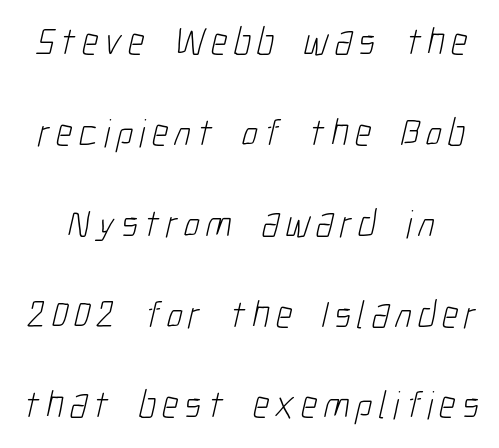
{"serif": "no", "bold": "no", "weight": "light", "width": "condensed", "stroke_contrast": "low", "x_height": "medium", "monospaced": "no", "underline": "no", "line_spacing": "loose", "line_spacing_ratio": 2.33, "glyph_px": 39}
